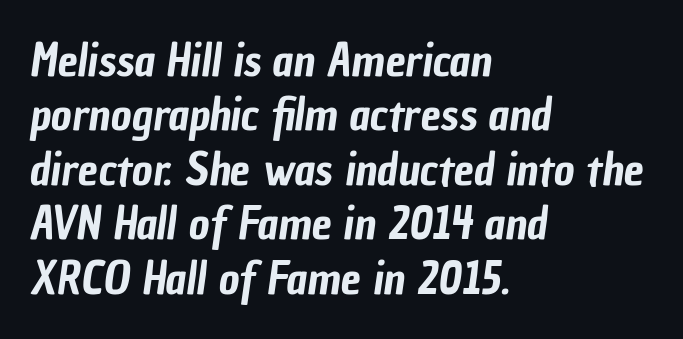
{"serif": "no", "width": "condensed", "stroke_contrast": "low", "x_height": "medium", "monospaced": "no", "underline": "no", "align": "left", "line_spacing_ratio": 1.21, "letter_spacing": "normal", "letter_spacing_em": 0.0, "glyph_px": 45}
